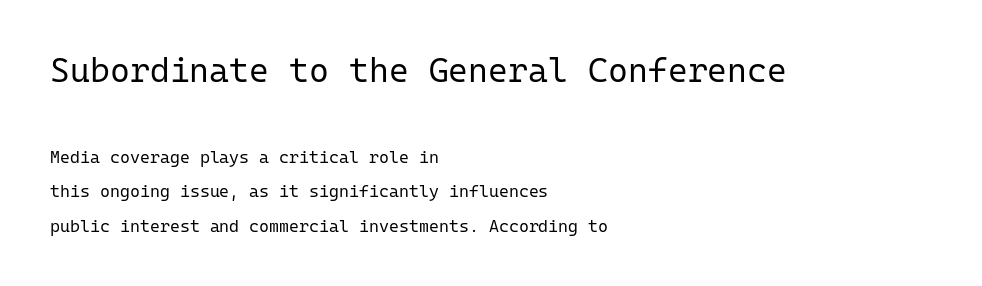
{"serif": "no", "italic": "no", "bold": "no", "weight": "regular", "width": "normal", "stroke_contrast": "low", "x_height": "medium", "monospaced": "yes", "underline": "no", "align": "left", "line_spacing": "loose", "line_spacing_ratio": 2.04, "letter_spacing": "normal", "letter_spacing_em": 0.0, "larger_block": "first", "size_ratio": 2.0, "glyph_px": 34}
